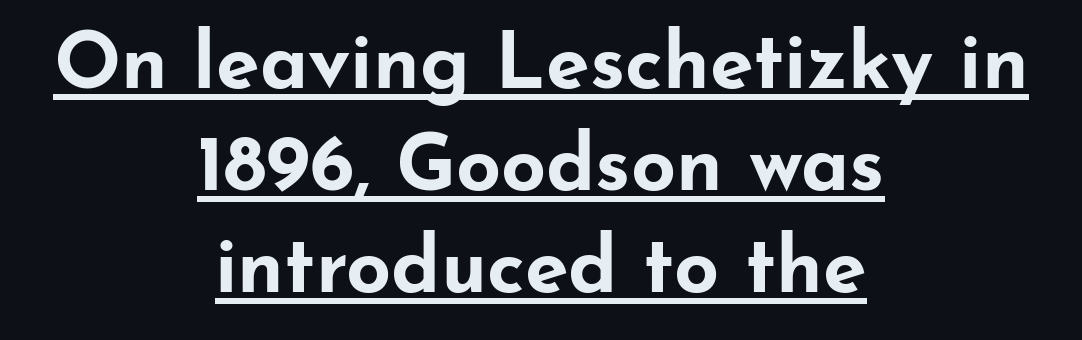
The image shows 79 px bold, wide sans-serif type, upright; set centered, normal line spacing (1.29x), normal letter spacing, underlined; low stroke contrast and a small x-height.
